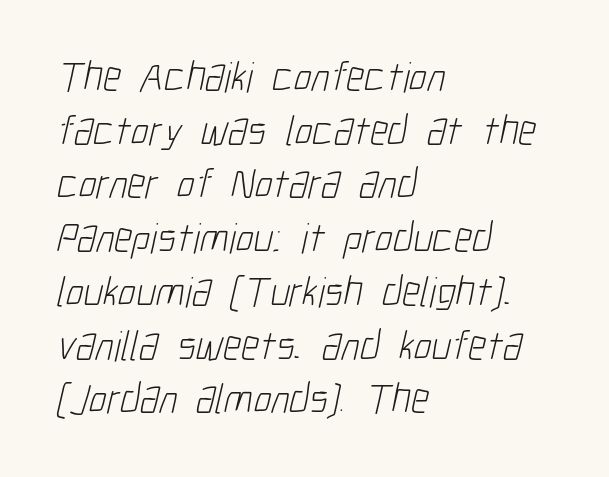
{"serif": "no", "bold": "no", "weight": "light", "width": "condensed", "stroke_contrast": "low", "x_height": "medium", "monospaced": "no", "underline": "no", "align": "left", "line_spacing": "normal", "line_spacing_ratio": 1.25, "letter_spacing": "normal", "letter_spacing_em": 0.0, "glyph_px": 43}
